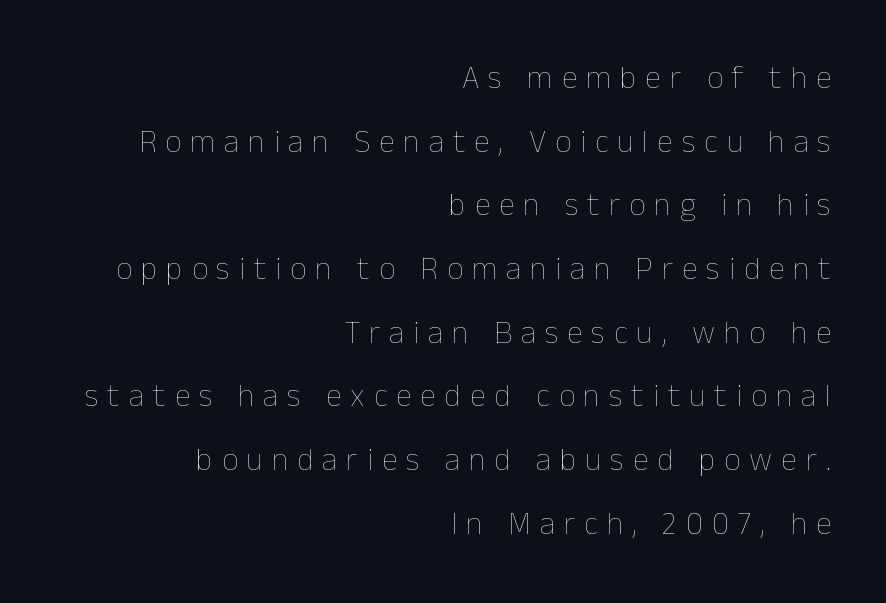
Caption: multi-line text, flush right, ragged left. This sample trades compactness for vertical openness between lines. This sample uses an upright cut, with every glyph sitting square on the baseline. Does extra space separate the letters? Yes, quite a lot of it. Words float on clear page, feet unadorned.
